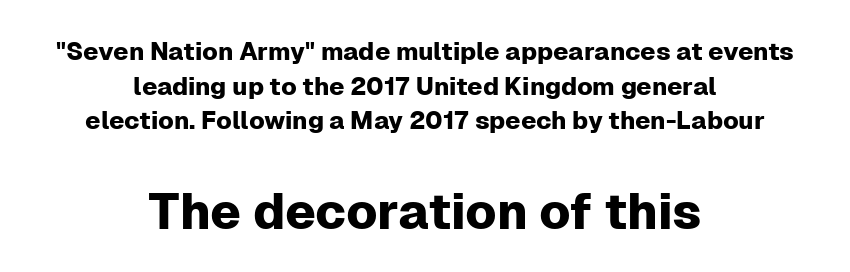
{"serif": "no", "italic": "no", "width": "normal", "stroke_contrast": "low", "x_height": "medium", "monospaced": "no", "underline": "no", "align": "center", "line_spacing": "normal", "line_spacing_ratio": 1.39, "letter_spacing": "normal", "letter_spacing_em": 0.0, "larger_block": "second", "size_ratio": 2.0, "glyph_px": 50}
